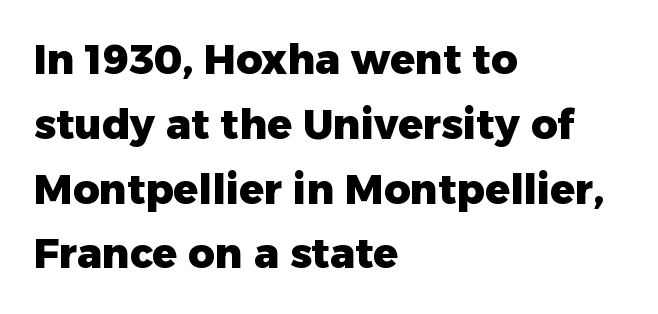
Honestly, there is no underline to notice here at all. Heft: maximum for text — a bold. Glyph-to-glyph distance matches everyday printed text. The letters stand straight up with perfectly vertical stems. This is sans-serif lettering, the kind often seen on screens and signage.
